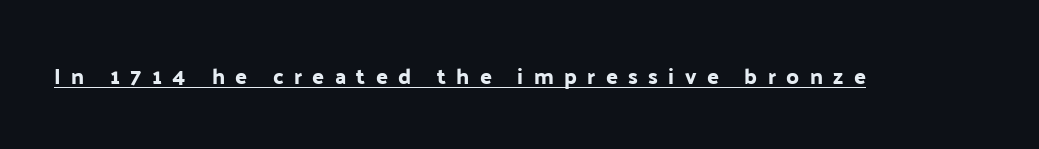
The image shows 22 px text type, upright; set unusually wide letter spacing (+0.47 em), underlined.
